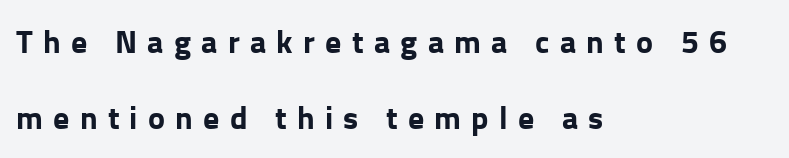
The image shows 32 px bold sans-serif type, upright; set left-aligned, loose line spacing (2.37x), unusually wide letter spacing (+0.32 em), not underlined; low stroke contrast and a medium x-height.
